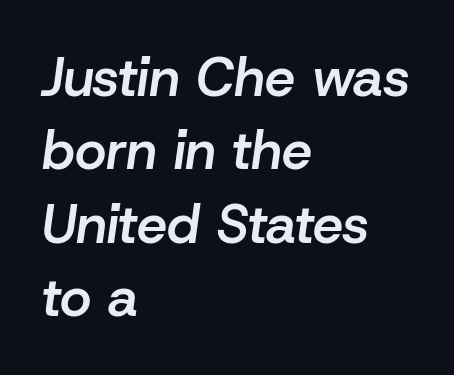
Q: Is the text bold? A: Semi-bold.
Q: Is the text italic (slanted)? A: Yes, it leans right by about 8 degrees.
Q: Is the text underlined? A: No.
Q: How is the paragraph aligned? A: Left-aligned.
Q: Is the spacing between letters normal or unusually wide? A: Normal.
Q: Is the spacing between lines tight, normal or loose? A: Normal.
Q: Width (condensed, normal, or wide)? A: Normal.
Q: Stroke contrast? A: Low.
Q: x-height? A: Medium.
Q: Monospaced? A: No.
